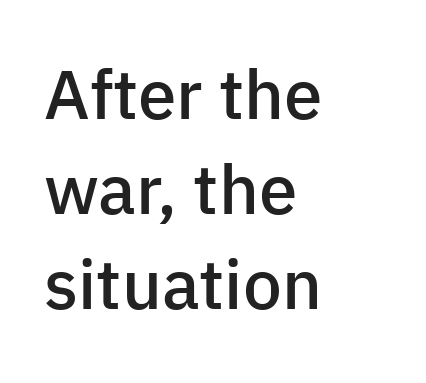
Look at the bottom of the vertical strokes: they stop flat, with no serifs. Emphasis by weight is partial: semibold. Honestly, there is no underline to notice here at all. This sample keeps an unexceptional amount of space between lines.
